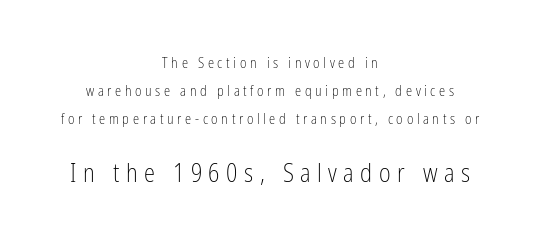
Q: Is the text bold? A: No.
Q: Is the text italic (slanted)? A: No, it is upright.
Q: Is the text underlined? A: No.
Q: How is the paragraph aligned? A: Centered.
Q: Is the spacing between letters normal or unusually wide? A: Unusually wide.
Q: Is the spacing between lines tight, normal or loose? A: Loose.
Q: Which block of text is set in a larger size, the first (top) or the second (bottom)? A: The second (bottom) one.
